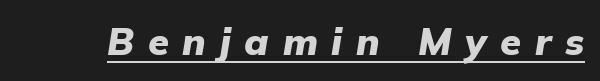
Caption: bold face, heavy strokes. If you drew a line through each stem, it would be angled. These lines are rendered in a variable-pitch font. Compared with undecorated copy, this sample adds a rule below the words.
